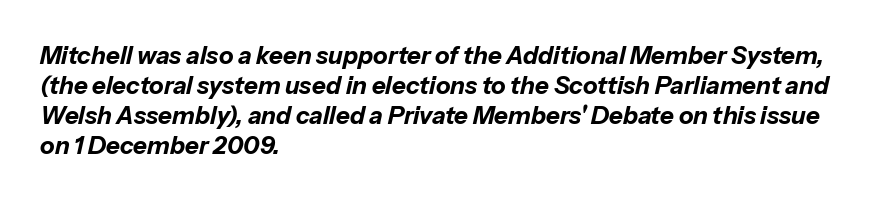
Q: Is the text bold? A: Yes.
Q: Is the text italic (slanted)? A: Yes, it leans right by about 13 degrees.
Q: Is the text underlined? A: No.
Q: How is the paragraph aligned? A: Left-aligned.
Q: Is the spacing between letters normal or unusually wide? A: Normal.
Q: Is the spacing between lines tight, normal or loose? A: Normal.
